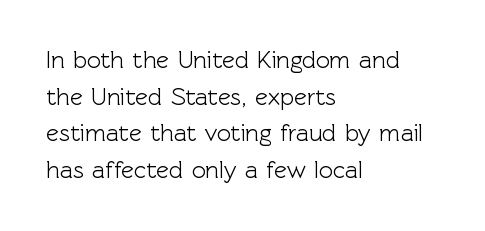
Q: Is the text italic (slanted)? A: No, it is upright.
Q: Is the text underlined? A: No.
Q: How is the paragraph aligned? A: Left-aligned.
Q: Is the spacing between letters normal or unusually wide? A: Normal.
Q: Is the spacing between lines tight, normal or loose? A: Normal.
